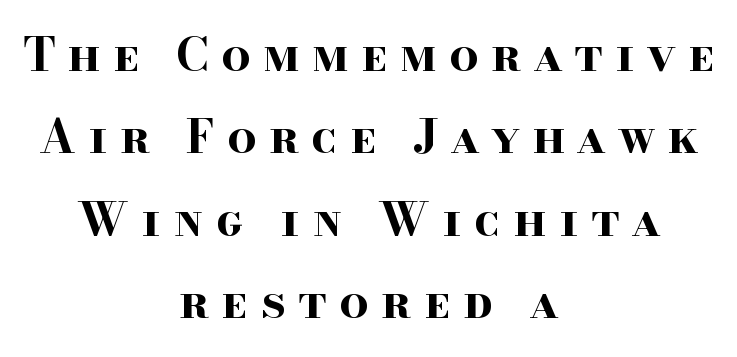
Q: Is the text bold? A: Yes.
Q: Is the text italic (slanted)? A: No, it is upright.
Q: Is the typeface a serif or a sans-serif typeface? A: Serif.
Q: Is the text underlined? A: No.
Q: How is the paragraph aligned? A: Centered.
Q: Is the spacing between letters normal or unusually wide? A: Unusually wide.
Q: Width (condensed, normal, or wide)? A: Wide.
Q: Stroke contrast? A: High.
Q: x-height? A: Small.
Q: Monospaced? A: No.
